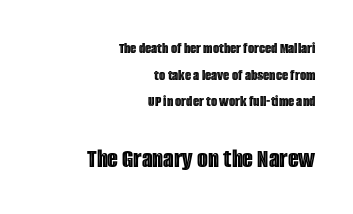
The image shows 28 px condensed type, upright; set right-aligned, normal line spacing (1.67x), normal letter spacing, not underlined; the second (bottom) block is 1.75x larger; a large x-height.
